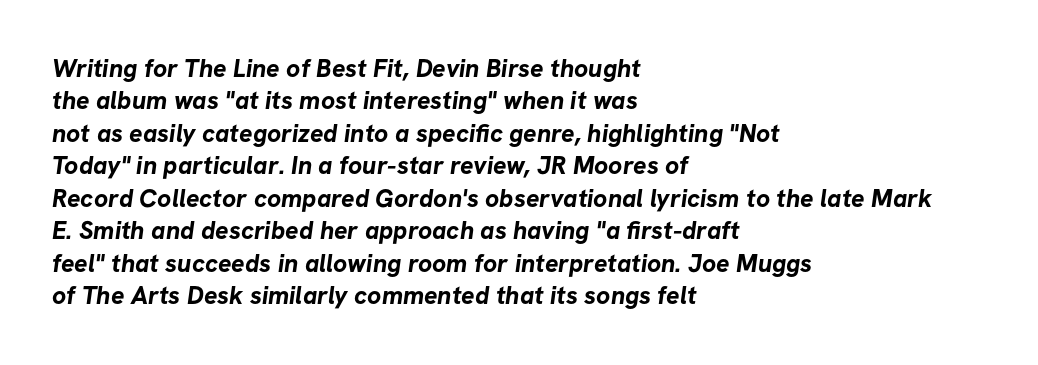
{"bold": "yes", "underline": "no", "align": "left", "line_spacing": "normal", "line_spacing_ratio": 1.3, "letter_spacing": "normal", "letter_spacing_em": 0.0, "glyph_px": 25}
